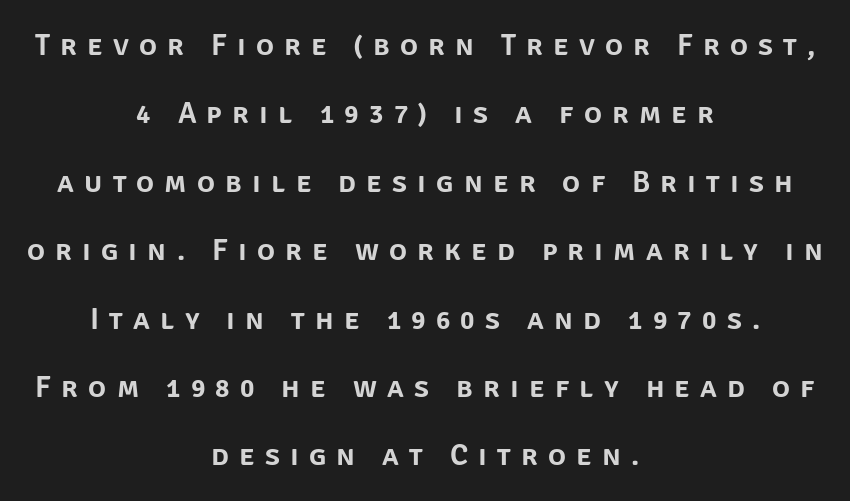
Is this a fixed-width face? No — the glyphs have proportional, varying widths. Quick note: not italic, upright. Stroke terminals: plain, sans-serif. Tracking here is generous; glyphs stand well apart from one another.
